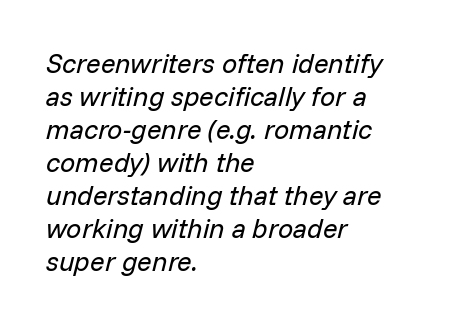
{"italic": "yes", "lean": "right", "slant_degrees": 14, "bold": "no", "underline": "no", "align": "left", "line_spacing_ratio": 1.22, "letter_spacing": "normal", "letter_spacing_em": 0.0, "glyph_px": 27}
